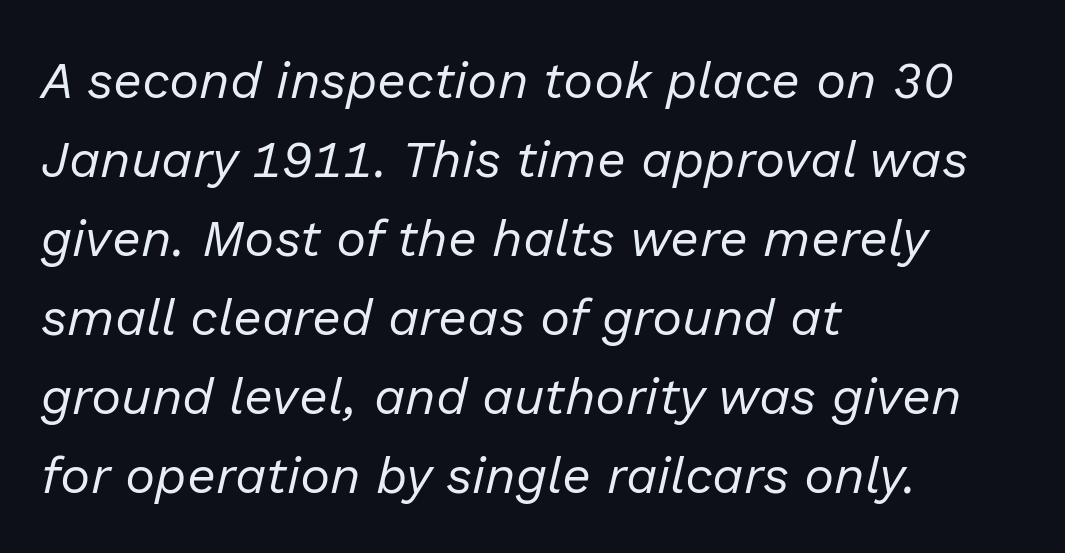
The image shows 51 px regular-weight type, italic (leaning right); set left-aligned, normal line spacing (1.55x), normal letter spacing, not underlined; low stroke contrast and a medium x-height.
